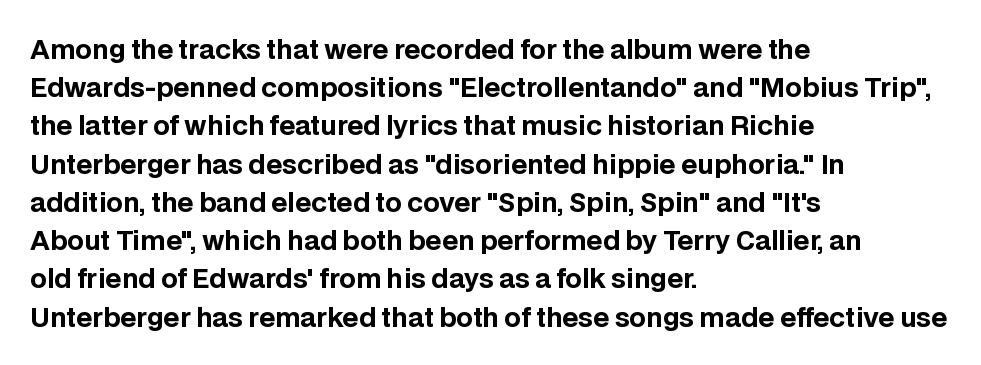
{"italic": "no", "bold": "yes", "underline": "no", "align": "left", "line_spacing": "normal", "line_spacing_ratio": 1.47, "letter_spacing": "normal", "letter_spacing_em": 0.0, "glyph_px": 26}
